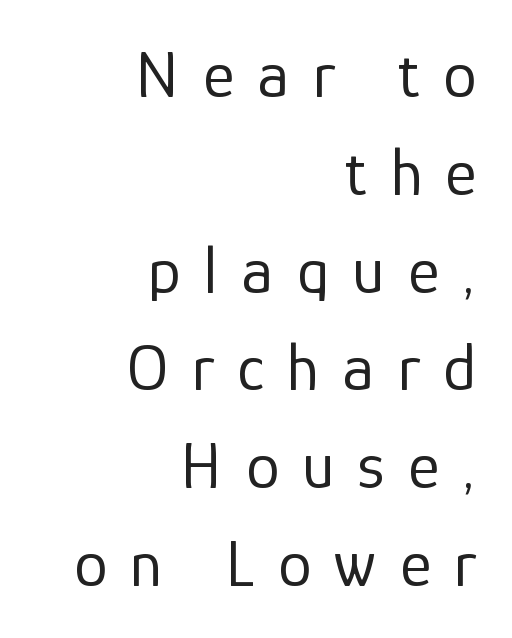
{"serif": "no", "italic": "no", "bold": "no", "weight": "regular", "width": "normal", "stroke_contrast": "low", "x_height": "medium", "monospaced": "no", "underline": "no", "align": "right", "line_spacing": "normal", "line_spacing_ratio": 1.46, "letter_spacing": "wide", "letter_spacing_em": 0.35, "glyph_px": 67}
